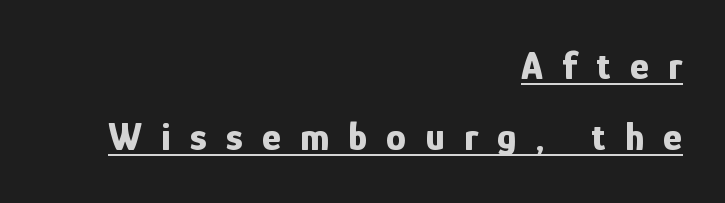
{"serif": "no", "italic": "no", "bold": "yes", "weight": "bold", "width": "condensed", "stroke_contrast": "low", "x_height": "medium", "monospaced": "no", "underline": "yes", "align": "right", "line_spacing_ratio": 1.78, "letter_spacing": "wide", "letter_spacing_em": 0.48, "glyph_px": 40}
